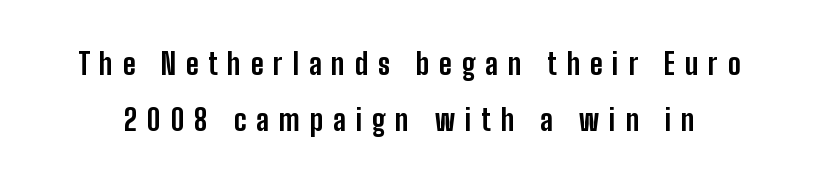
{"serif": "no", "italic": "no", "bold": "yes", "weight": "bold", "width": "condensed", "stroke_contrast": "low", "x_height": "medium", "monospaced": "no", "underline": "no", "line_spacing": "loose", "line_spacing_ratio": 1.92, "letter_spacing": "wide", "letter_spacing_em": 0.34, "glyph_px": 29}
